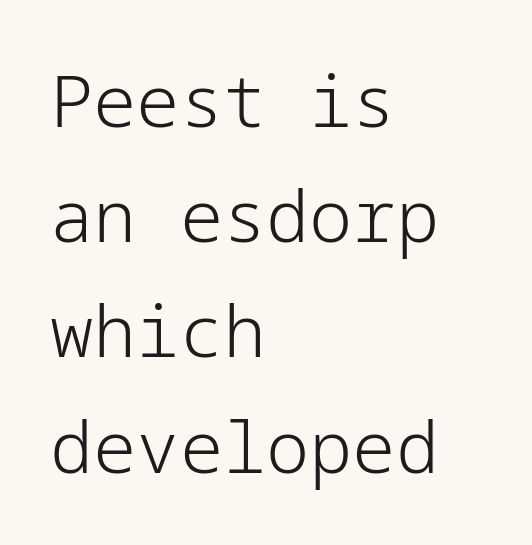
{"serif": "no", "italic": "no", "bold": "no", "weight": "light", "width": "normal", "stroke_contrast": "low", "x_height": "medium", "underline": "no", "align": "left", "line_spacing": "normal", "line_spacing_ratio": 1.6, "letter_spacing": "normal", "letter_spacing_em": 0.0, "glyph_px": 72}
